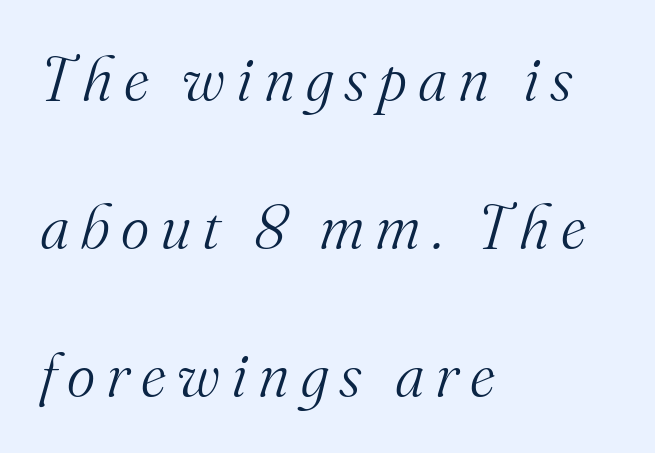
Unbolded letterforms with no extra heft. Are there feet on the stems? There are — it's a serif. This block would shrink considerably if given ordinary leading; it's expanded now. Rendered with sloped, italic letterforms.
